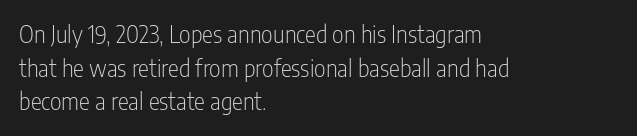
{"italic": "no", "bold": "no", "underline": "no", "align": "left", "line_spacing": "normal", "line_spacing_ratio": 1.46, "letter_spacing": "normal", "letter_spacing_em": 0.0, "glyph_px": 23}
